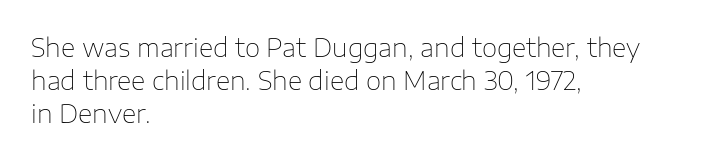
The image shows 25 px text type, upright; set left-aligned, normal line spacing (1.33x), normal letter spacing, not underlined.
